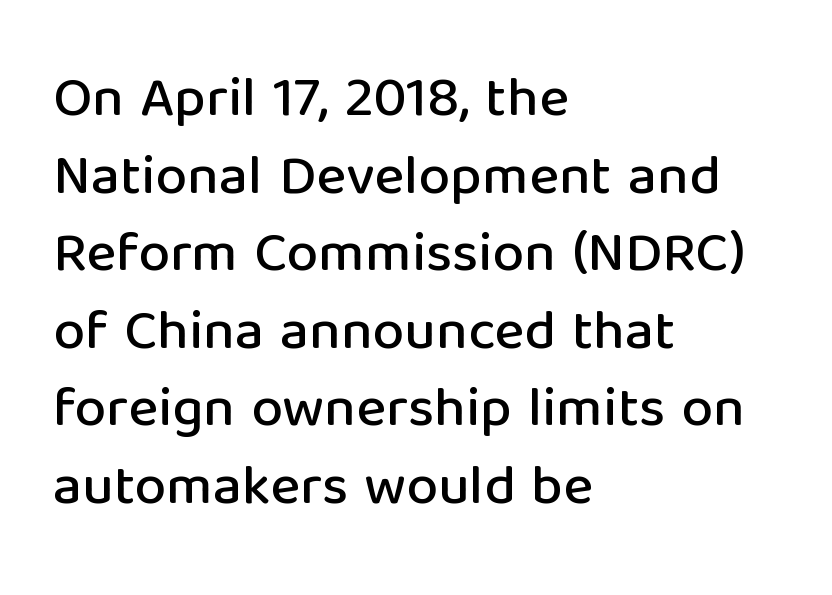
{"serif": "no", "italic": "no", "width": "normal", "stroke_contrast": "low", "x_height": "medium", "monospaced": "no", "underline": "no", "align": "left", "line_spacing": "normal", "line_spacing_ratio": 1.36, "letter_spacing": "normal", "letter_spacing_em": 0.0, "glyph_px": 57}
